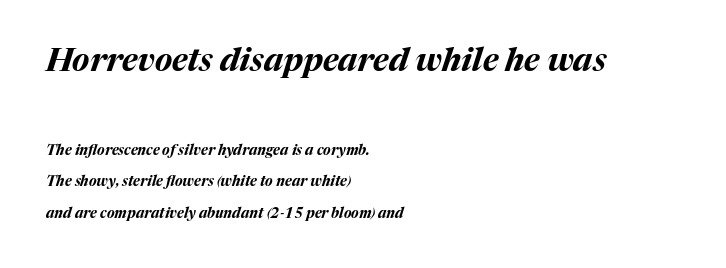
{"italic": "yes", "lean": "right", "slant_degrees": 17, "bold": "yes", "weight": "bold", "width": "normal", "stroke_contrast": "medium", "x_height": "medium", "monospaced": "no", "underline": "no", "align": "left", "line_spacing": "loose", "line_spacing_ratio": 2.25, "letter_spacing": "normal", "letter_spacing_em": 0.0, "larger_block": "first", "size_ratio": 2.29, "glyph_px": 32}
